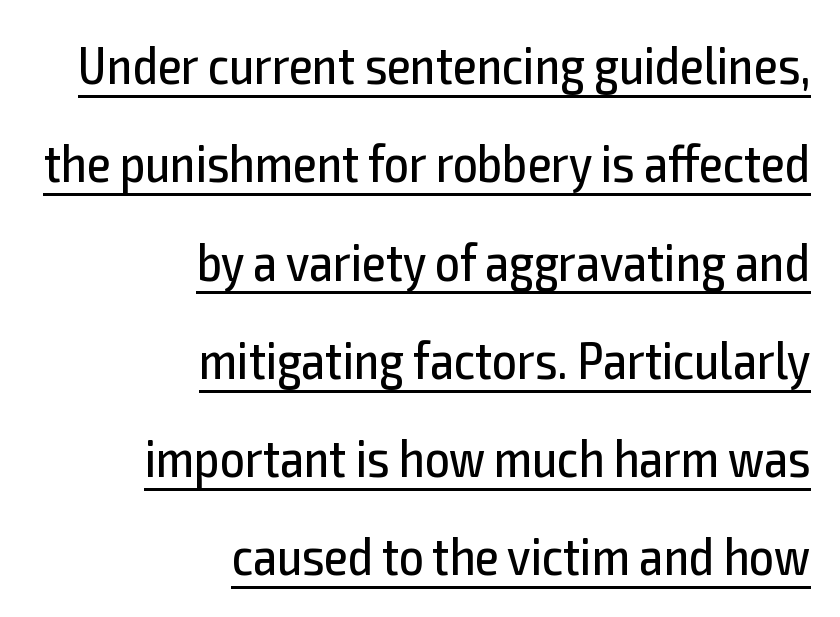
The image shows 54 px regular-weight, condensed sans-serif type, upright; set right-aligned, line spacing 1.82x, normal letter spacing, underlined; a medium x-height.
